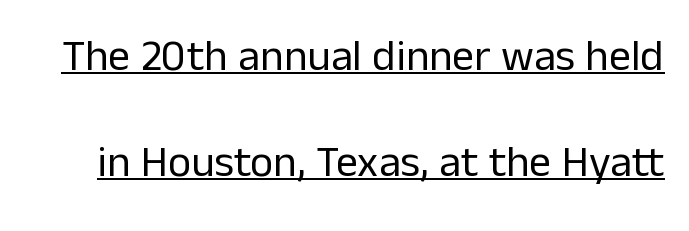
Type style note: lacks serifs. The letters look calm and open, with moderate or lighter stems. What's the leading like? Stretched, with rows far apart. Proportional: the letters do not fall into vertical columns.
